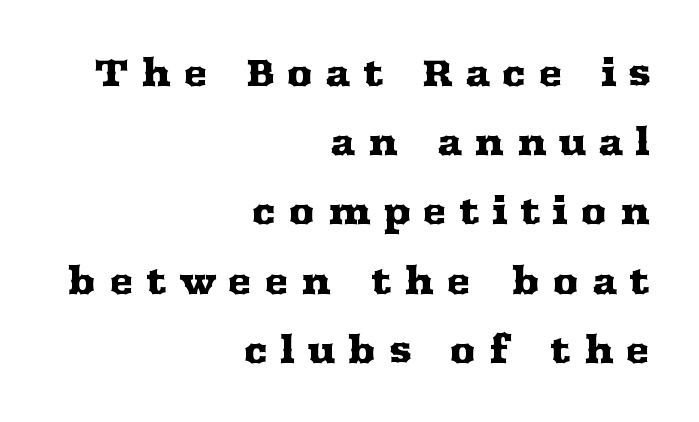
Display-style spreading of the glyphs; the letterfit is very open. This is serif lettering, the kind often seen in printed books. Ordinary non-slanted type is in use. Typeset ragged left — the right edge is the straight one. The face used here is proportionally spaced, like ordinary book or web type. Unmarked baselines from the first word to the last.
